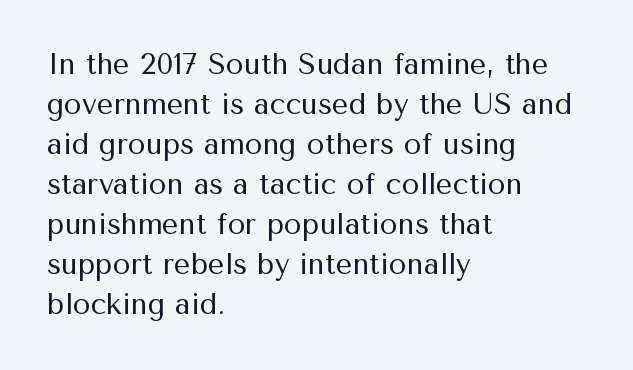
Q: Is the text bold? A: No.
Q: Is the text italic (slanted)? A: No, it is upright.
Q: Is the typeface a serif or a sans-serif typeface? A: Sans-serif.
Q: Is the text underlined? A: No.
Q: How is the paragraph aligned? A: Left-aligned.
Q: Is the spacing between letters normal or unusually wide? A: Normal.
Q: Is the spacing between lines tight, normal or loose? A: Normal.
Q: Width (condensed, normal, or wide)? A: Normal.
Q: Stroke contrast? A: Medium.
Q: x-height? A: Medium.
Q: Monospaced? A: No.
